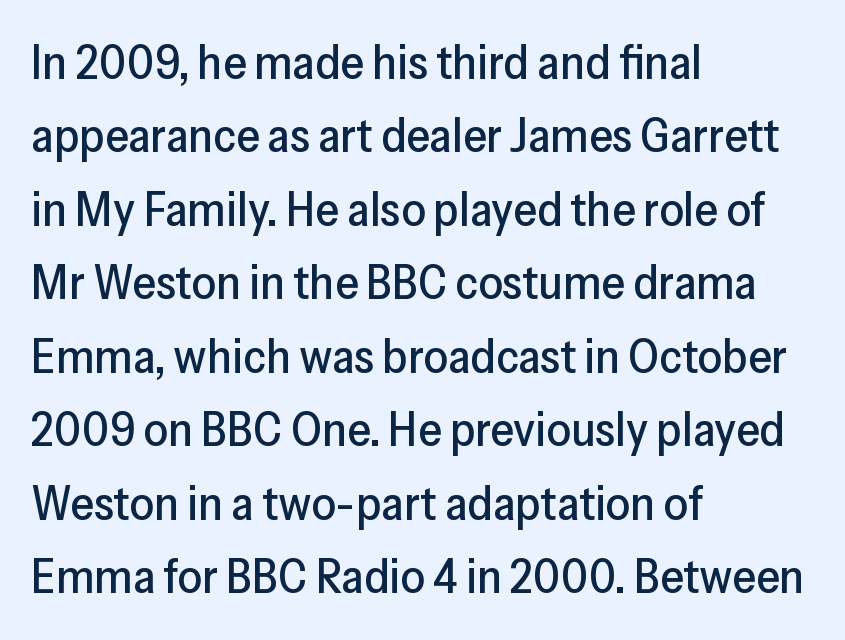
{"serif": "no", "italic": "no", "width": "normal", "stroke_contrast": "low", "x_height": "medium", "monospaced": "no", "underline": "no", "align": "left", "line_spacing": "normal", "line_spacing_ratio": 1.53, "letter_spacing": "normal", "letter_spacing_em": 0.0, "glyph_px": 48}
